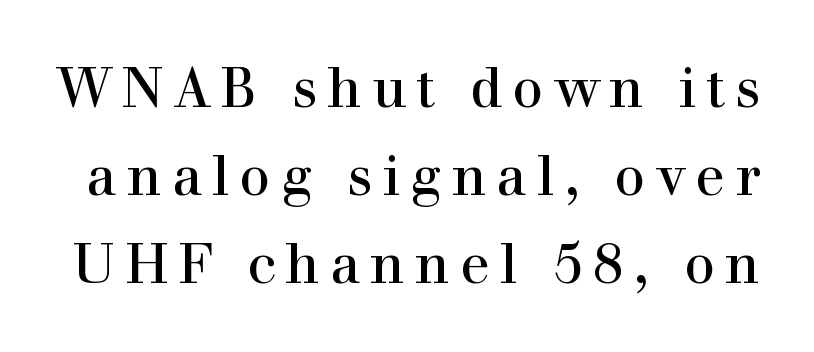
Rendered with straight, roman letterforms. Typographically, this falls in the serif category. Students, observe: this is what conventionally led text looks like. Underlining? Definitely not there.
